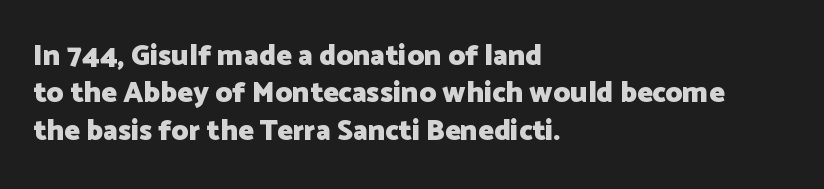
Q: Is the text bold? A: Yes.
Q: Is the text italic (slanted)? A: No, it is upright.
Q: Is the typeface a serif or a sans-serif typeface? A: Sans-serif.
Q: Is the text underlined? A: No.
Q: How is the paragraph aligned? A: Left-aligned.
Q: Is the spacing between letters normal or unusually wide? A: Normal.
Q: Is the spacing between lines tight, normal or loose? A: Normal.
Q: Width (condensed, normal, or wide)? A: Normal.
Q: Stroke contrast? A: Low.
Q: x-height? A: Medium.
Q: Monospaced? A: No.
